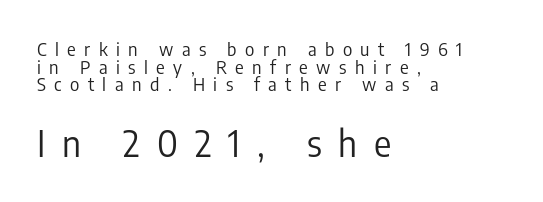
The image shows 36 px regular-weight, condensed sans-serif type, upright; set left-aligned, tight line spacing (0.98x), unusually wide letter spacing (+0.47 em), not underlined; the second (bottom) block is 2.0x larger; low stroke contrast and a medium x-height.
